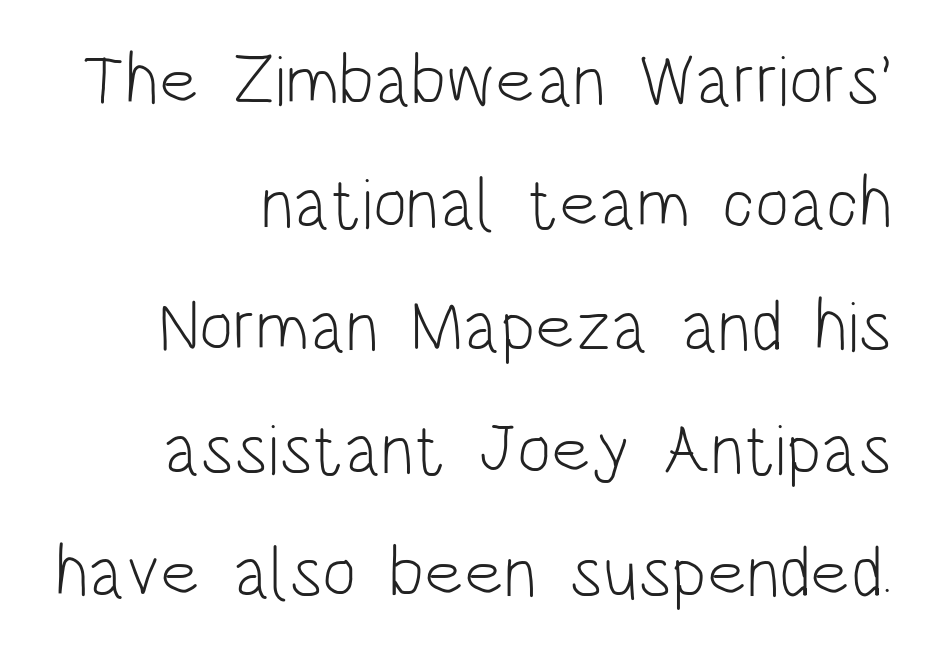
{"serif": "no", "italic": "no", "bold": "no", "weight": "light", "width": "condensed", "stroke_contrast": "low", "x_height": "large", "monospaced": "no", "underline": "no", "align": "right", "line_spacing_ratio": 1.71, "letter_spacing": "normal", "letter_spacing_em": 0.0, "glyph_px": 72}
